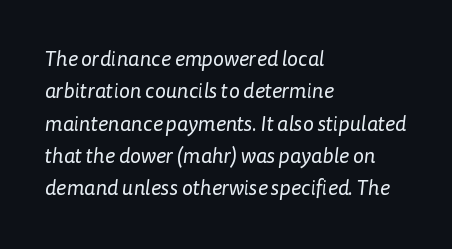
Check under the words: just untouched page. In terms of letterspacing, this is plain default setting. On a weight scale, this lands at 450 or below. The lines in this sample share a left origin and differ only in where they stop.
